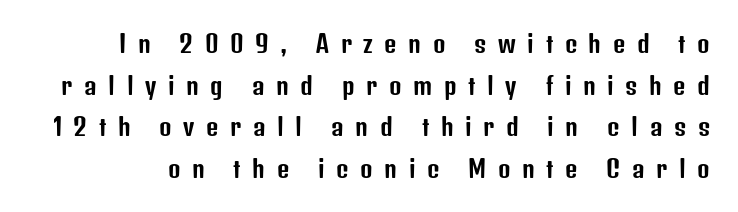
Q: Is the text italic (slanted)? A: No, it is upright.
Q: Is the text underlined? A: No.
Q: Is the spacing between letters normal or unusually wide? A: Unusually wide.
